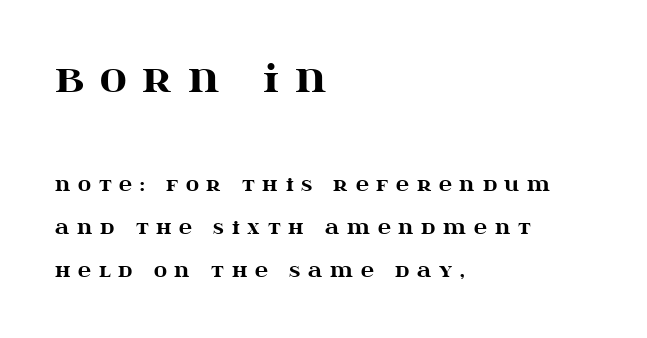
{"serif": "yes", "italic": "no", "bold": "yes", "weight": "heavy", "width": "wide", "stroke_contrast": "high", "x_height": "large", "monospaced": "no", "underline": "no", "align": "left", "line_spacing": "loose", "line_spacing_ratio": 2.39, "letter_spacing": "wide", "letter_spacing_em": 0.43, "larger_block": "first", "size_ratio": 2.06, "glyph_px": 37}
